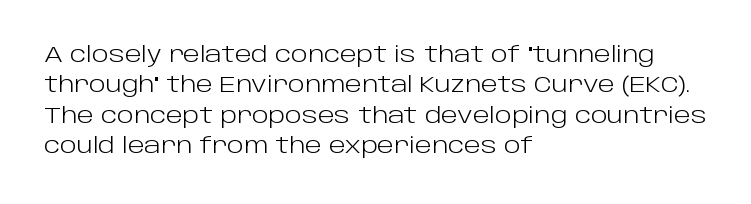
The image shows 22 px text type, upright; set left-aligned, normal line spacing (1.38x), normal letter spacing, not underlined.
